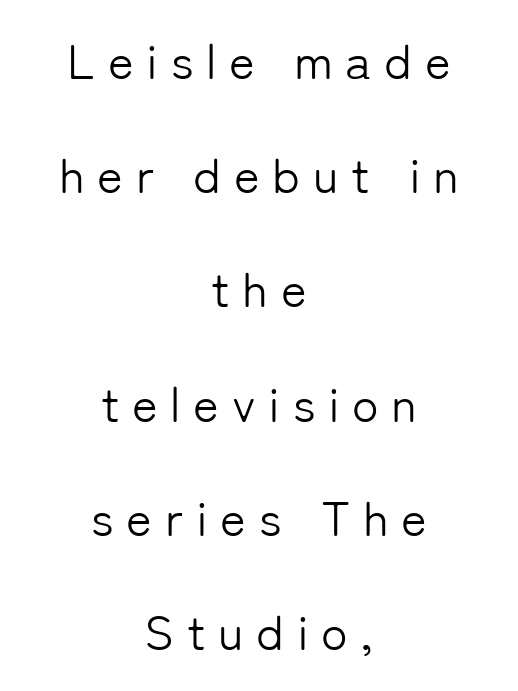
The image shows 49 px light sans-serif type, upright; set centered, loose line spacing (2.33x), unusually wide letter spacing (+0.26 em), not underlined; low stroke contrast and a medium x-height.
